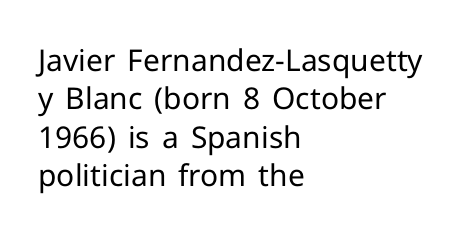
The image shows 30 px regular-weight sans-serif type, upright; set left-aligned, normal line spacing (1.28x), normal letter spacing, not underlined; low stroke contrast and a medium x-height.
